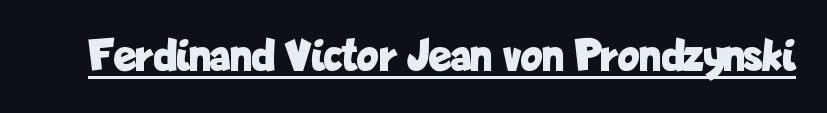
The image shows 46 px bold, condensed sans-serif type, upright; set normal letter spacing, underlined; low stroke contrast and a medium x-height.
